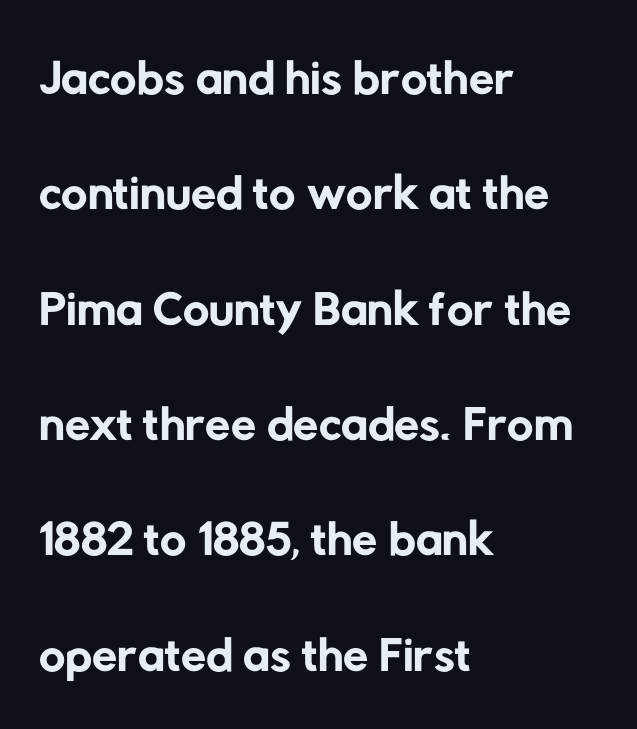
The image shows 73 px regular-weight sans-serif type; set left-aligned, normal line spacing (1.58x), normal letter spacing, not underlined; low stroke contrast and a medium x-height.
